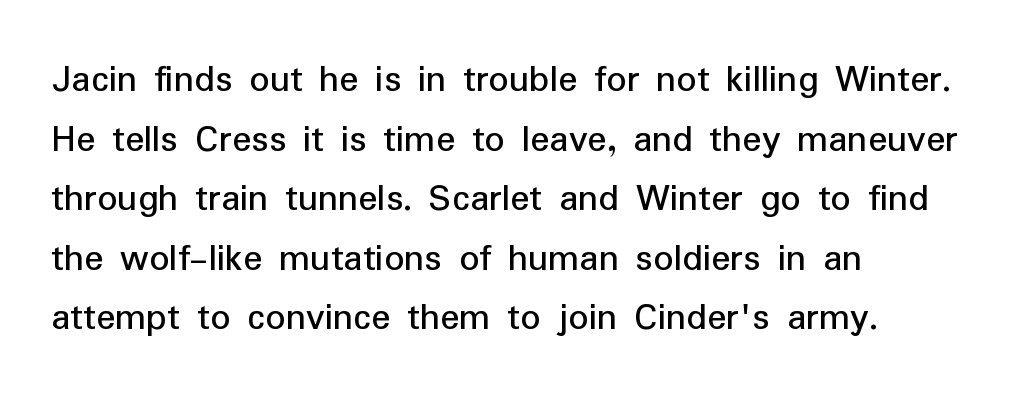
The image shows 40 px sans-serif type, upright; set left-aligned, normal line spacing (1.49x), normal letter spacing, not underlined; low stroke contrast and a medium x-height.
